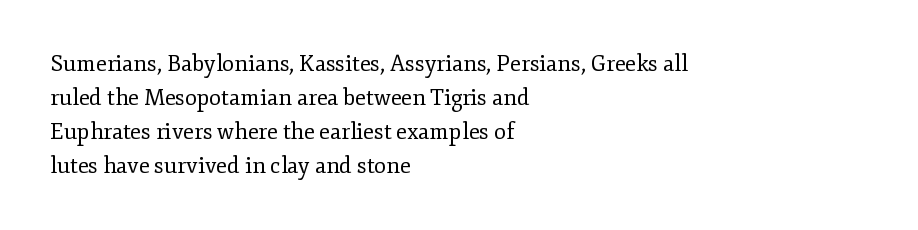
These lines stack with their left ends in a neat column. Any mark beneath the type? The region is blank. Short note: letters normally spaced. The type sits square on the baseline with zero lean.
